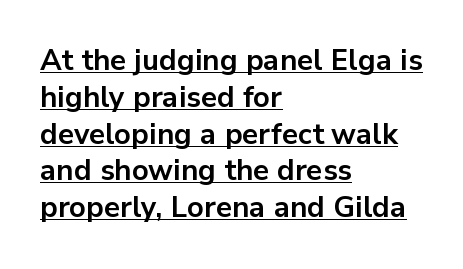
The lines are quadded left. When letters stand straight like this, we call the style roman or upright. Nope, no serifs anywhere on these letters. The vertical gap from one line to the next is medium.
